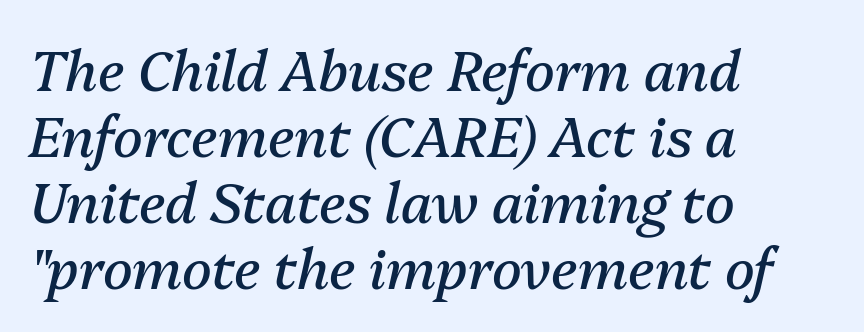
{"italic": "yes", "lean": "right", "slant_degrees": 13, "bold": "no", "weight": "regular", "width": "normal", "stroke_contrast": "medium", "x_height": "medium", "monospaced": "no", "underline": "no", "align": "left", "line_spacing_ratio": 1.2, "letter_spacing": "normal", "letter_spacing_em": 0.0, "glyph_px": 55}
